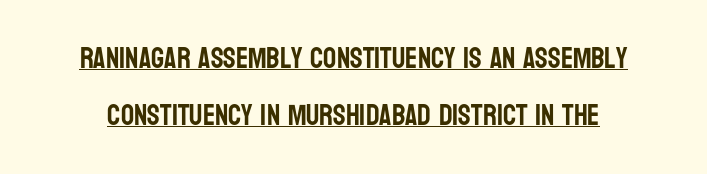
The image shows 29 px condensed sans-serif type, upright; set loose line spacing (1.96x), normal letter spacing, underlined; low stroke contrast and a large x-height.
